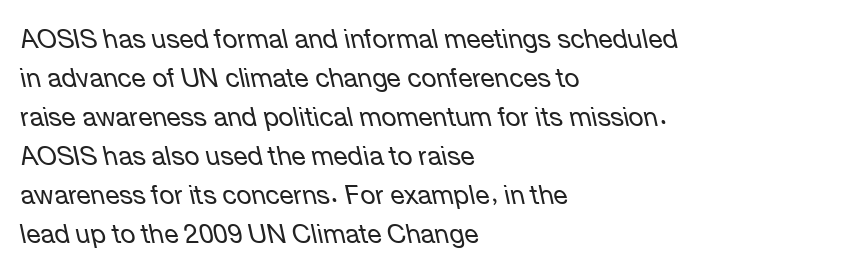
The image shows 26 px text type, italic (leaning left); set left-aligned, normal line spacing (1.5x), normal letter spacing, not underlined.
